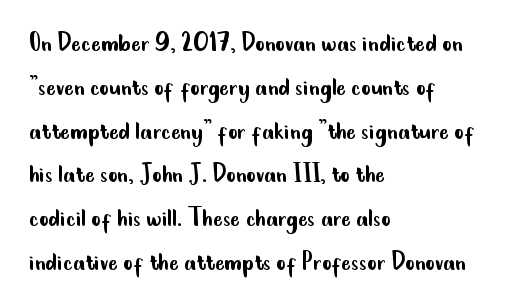
{"serif": "no", "italic": "no", "bold": "no", "weight": "regular", "width": "condensed", "stroke_contrast": "low", "x_height": "small", "monospaced": "no", "underline": "no", "align": "left", "line_spacing": "normal", "line_spacing_ratio": 1.51, "letter_spacing": "normal", "letter_spacing_em": 0.0, "glyph_px": 29}
